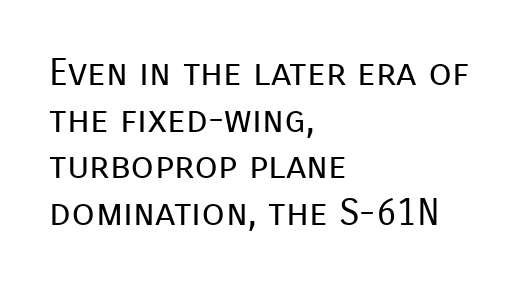
The horizontal fit of the characters is conventional and even. On a weight scale, this lands at 450 or below. The letters carry no serifs — their stems end cleanly without finishing strokes. The text block is weighted toward the left margin, trailing off unevenly rightward. Check under the words: just untouched page. The typography opts for an upright posture over an oblique one.
